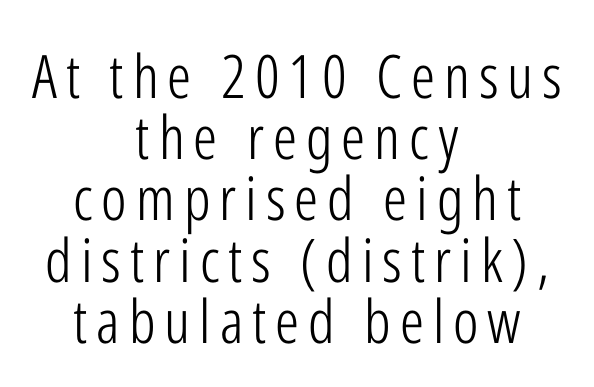
{"serif": "no", "italic": "no", "bold": "no", "weight": "light", "width": "condensed", "stroke_contrast": "low", "x_height": "medium", "monospaced": "no", "underline": "no", "align": "center", "line_spacing": "tight", "line_spacing_ratio": 1.02, "glyph_px": 60}
